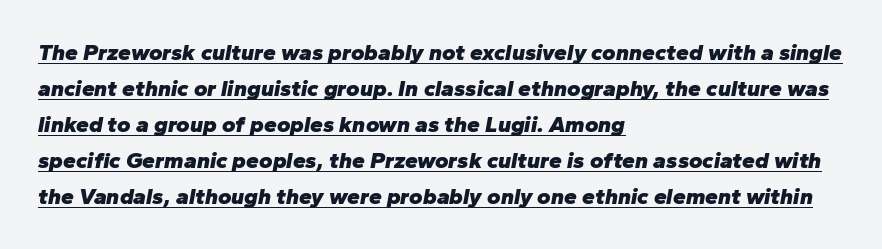
The image shows 23 px bold type, italic (leaning right); set left-aligned, normal line spacing (1.57x), normal letter spacing, underlined.
